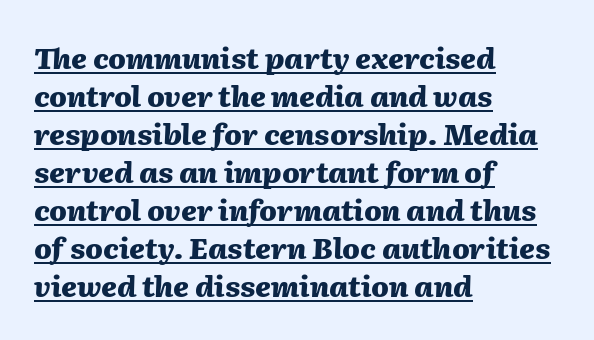
Q: Is the text bold? A: Yes.
Q: Is the text italic (slanted)? A: Yes, it leans right by about 2 degrees.
Q: Is the text underlined? A: Yes.
Q: How is the paragraph aligned? A: Left-aligned.
Q: Is the spacing between letters normal or unusually wide? A: Normal.
Q: Is the spacing between lines tight, normal or loose? A: Normal.
Q: Width (condensed, normal, or wide)? A: Normal.
Q: Stroke contrast? A: Medium.
Q: x-height? A: Medium.
Q: Monospaced? A: No.
